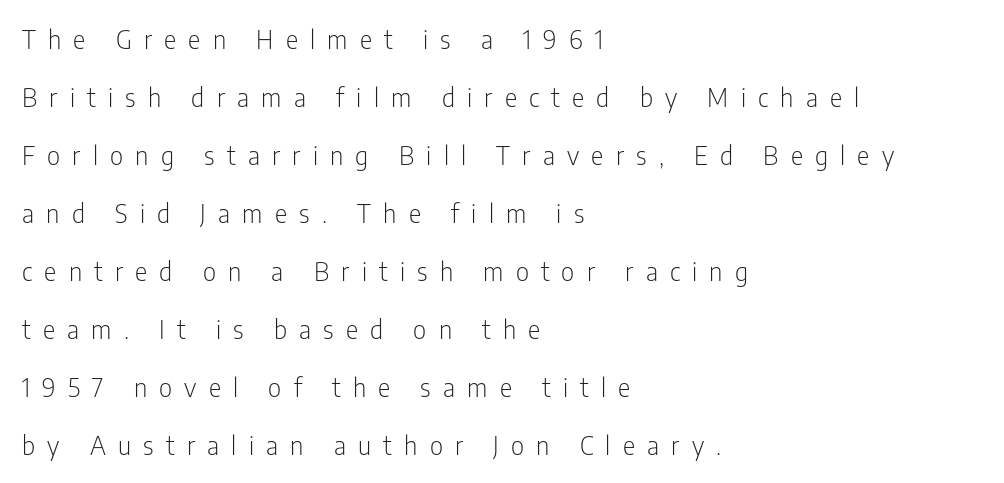
The vertical gap from one line to the next is large. Underline: absent. Reading down the block, your eye returns to a fixed left position each line. The font is comparable to plain body text, perhaps lighter. The axis of the letterforms is exactly vertical.
